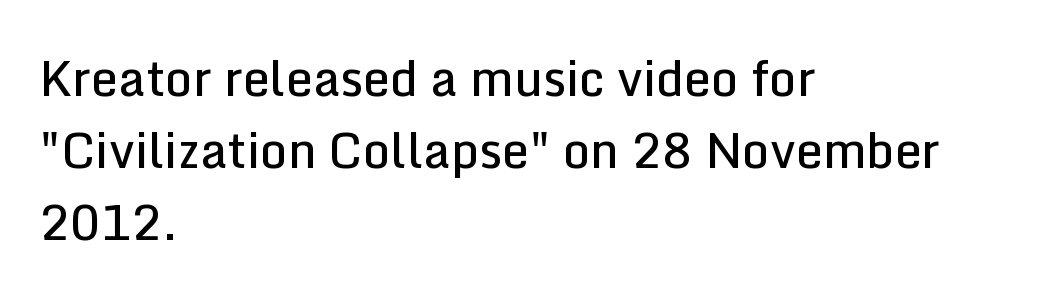
Q: Is the text bold? A: Semi-bold.
Q: Is the text italic (slanted)? A: No, it is upright.
Q: Is the typeface a serif or a sans-serif typeface? A: Sans-serif.
Q: Is the text underlined? A: No.
Q: How is the paragraph aligned? A: Left-aligned.
Q: Is the spacing between letters normal or unusually wide? A: Normal.
Q: Is the spacing between lines tight, normal or loose? A: Normal.
Q: Width (condensed, normal, or wide)? A: Normal.
Q: Stroke contrast? A: Low.
Q: x-height? A: Medium.
Q: Monospaced? A: No.
